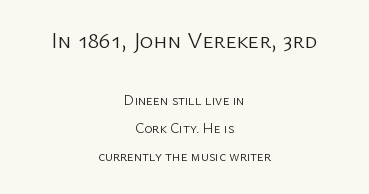
Q: Is the text bold? A: No.
Q: Is the text italic (slanted)? A: No, it is upright.
Q: Is the text underlined? A: No.
Q: How is the paragraph aligned? A: Centered.
Q: Is the spacing between letters normal or unusually wide? A: Normal.
Q: Is the spacing between lines tight, normal or loose? A: Loose.
Q: Which block of text is set in a larger size, the first (top) or the second (bottom)? A: The first (top) one.
